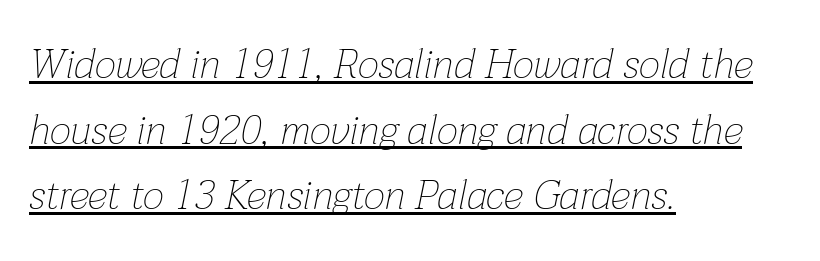
The image shows 41 px thin type, italic (leaning right); set left-aligned, normal line spacing (1.6x), normal letter spacing, underlined; low stroke contrast and a medium x-height.
